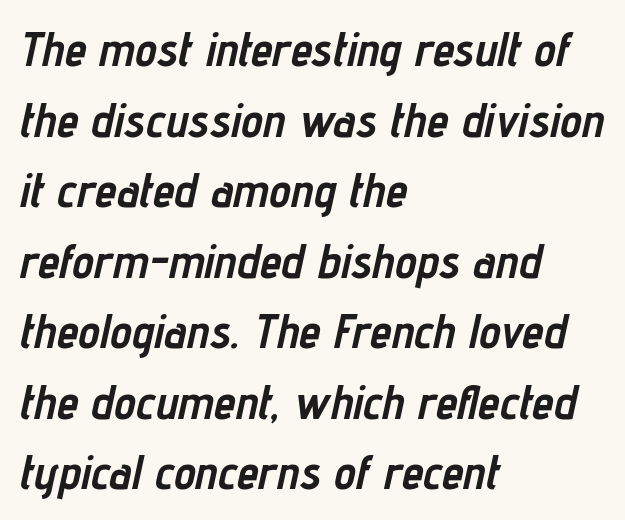
{"italic": "yes", "lean": "right", "slant_degrees": 12, "bold": "yes", "weight": "semibold", "width": "condensed", "stroke_contrast": "low", "x_height": "medium", "monospaced": "no", "underline": "no", "align": "left", "line_spacing": "normal", "line_spacing_ratio": 1.44, "letter_spacing": "normal", "letter_spacing_em": 0.0, "glyph_px": 49}
